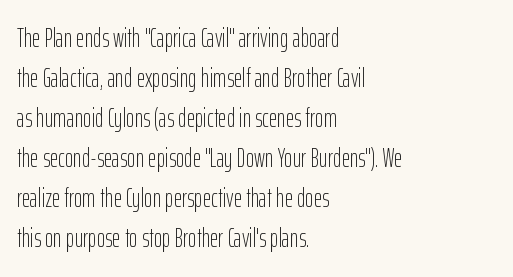
The image shows 26 px text type, upright; set left-aligned, normal line spacing (1.54x), normal letter spacing, not underlined.
